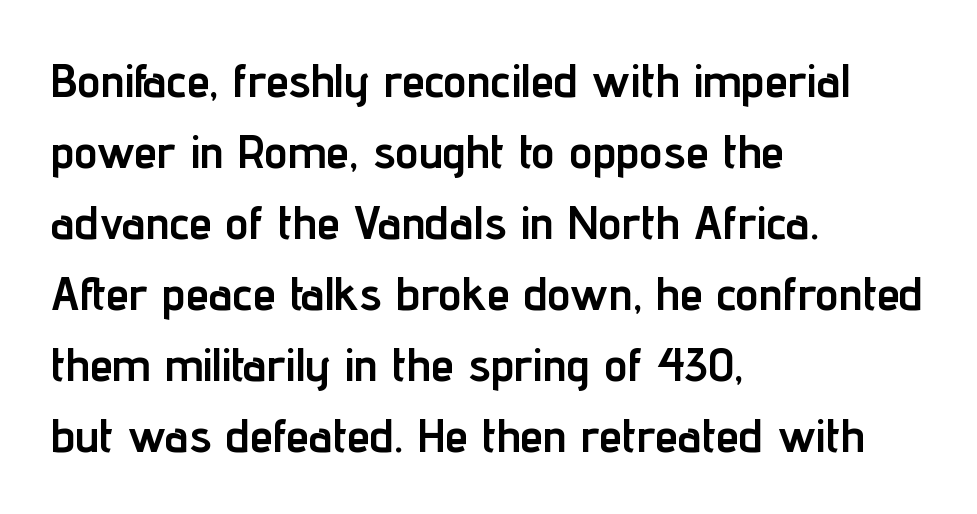
The image shows 47 px semibold, condensed sans-serif type, upright; set left-aligned, normal line spacing (1.51x), normal letter spacing, not underlined; low stroke contrast and a medium x-height.
